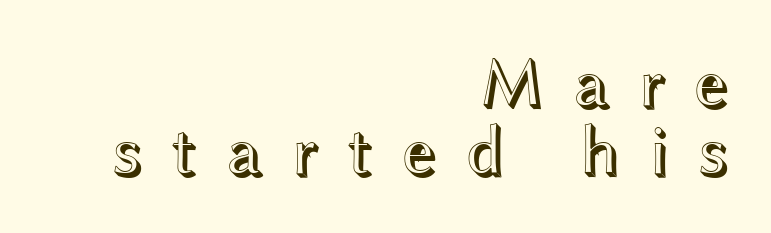
Line ends are locked; line starts wander. It's the straight-up-and-down kind of type. Spacing between characters has been opened up far beyond the box default. The designer dialed line spacing down below the default. Has an underline been added? It has not.
